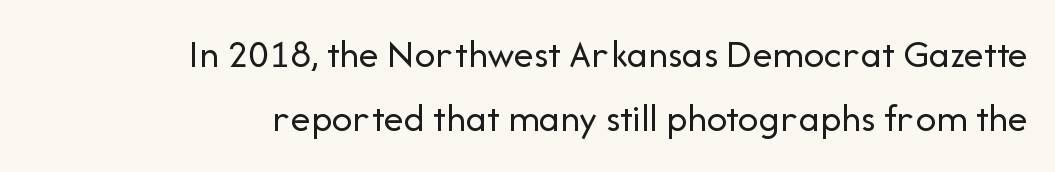
Q: Is the text bold? A: No.
Q: Is the text italic (slanted)? A: No, it is upright.
Q: Is the typeface a serif or a sans-serif typeface? A: Sans-serif.
Q: Is the text underlined? A: No.
Q: How is the paragraph aligned? A: Right-aligned.
Q: Is the spacing between letters normal or unusually wide? A: Normal.
Q: Is the spacing between lines tight, normal or loose? A: Normal.
Q: Width (condensed, normal, or wide)? A: Normal.
Q: Stroke contrast? A: Low.
Q: x-height? A: Medium.
Q: Monospaced? A: No.
